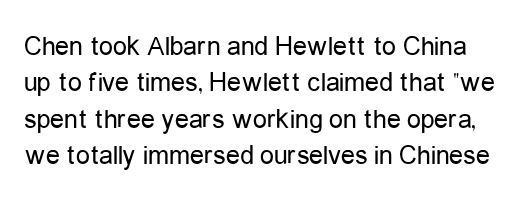
No italicization has been applied; the sample stays upright. This rendering leaves character spacing at its baseline value. A sans-serif font was chosen for this passage. Nothing heavy about these letters — not bold at all. Anything drawn beneath the words? Only blank space. A typesetter would call this proportional, since set widths differ per character.
